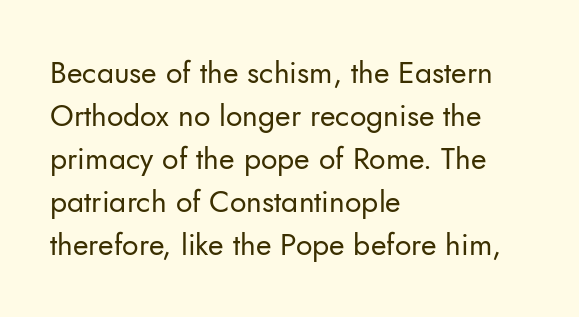
The image shows 30 px regular-weight sans-serif type, upright; set left-aligned, normal line spacing (1.43x), normal letter spacing, not underlined; low stroke contrast and a small x-height.
